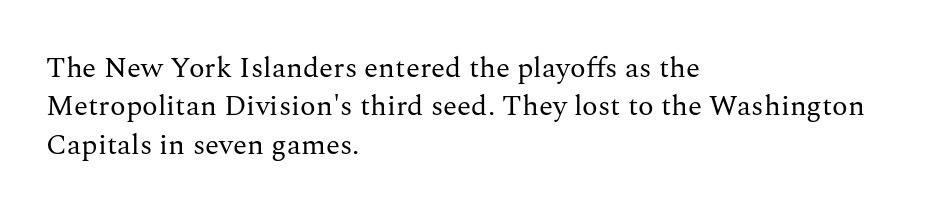
Interline gaps are of average width in this sample. Descender tails drop into unmarked territory. No chunkiness to these letters — they're not bold. These lines are set flush left with a ragged right edge.
